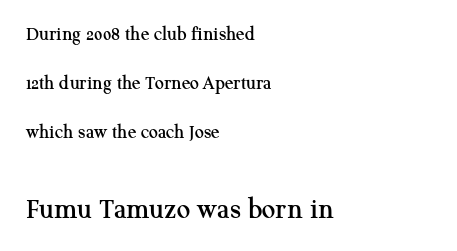
The image shows 30 px serif type, upright; set left-aligned, loose line spacing (2.45x), normal letter spacing, not underlined; the second (bottom) block is 1.5x larger; medium stroke contrast and a medium x-height.
